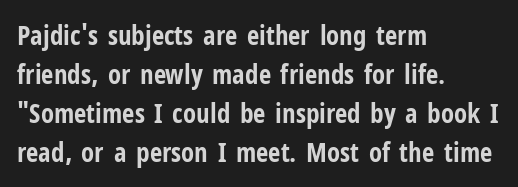
The image shows 27 px bold type, upright; set left-aligned, normal line spacing (1.44x), normal letter spacing, not underlined.
